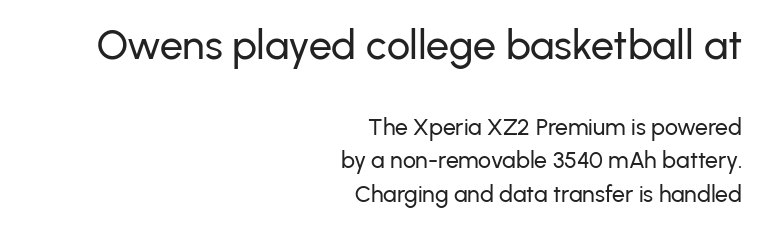
The image shows 41 px sans-serif type, upright; set right-aligned, normal line spacing (1.46x), normal letter spacing, not underlined; the first (top) block is 1.78x larger; low stroke contrast and a medium x-height.
